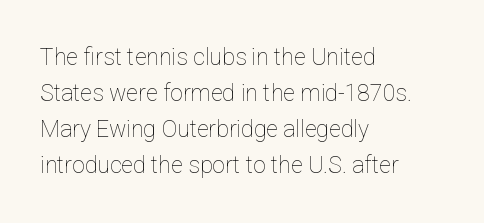
The foot of each line stays bare and open. It's the straight-up-and-down kind of type. The gaps between neighbouring characters are ordinary and unremarkable. A normal amount of white space separates one row of letters from the next. Typeset ragged right — the left edge is the straight one. Is the stroke heavy? The answer is a plain regular-or-lighter.
